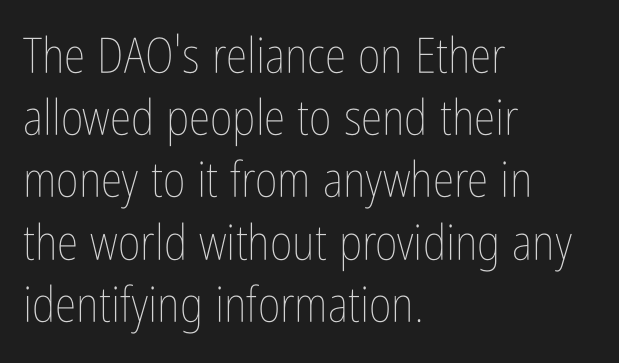
Check under the words: just untouched page. Weight: regular or lighter. The letters advance in unequal steps, a hallmark of proportional type. The rendering uses a moderate line-height, typical for paragraphs. This sample is left-justified, so line endings fall wherever the words run out. Rendered with straight, roman letterforms.
